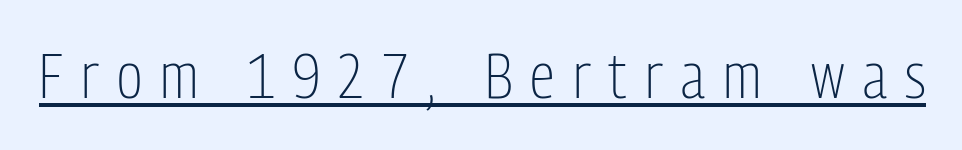
Q: Is the text bold? A: No.
Q: Is the text italic (slanted)? A: No, it is upright.
Q: Is the typeface a serif or a sans-serif typeface? A: Sans-serif.
Q: Is the text underlined? A: Yes.
Q: Is the spacing between letters normal or unusually wide? A: Unusually wide.
Q: Width (condensed, normal, or wide)? A: Condensed.
Q: Stroke contrast? A: Low.
Q: x-height? A: Medium.
Q: Monospaced? A: No.
